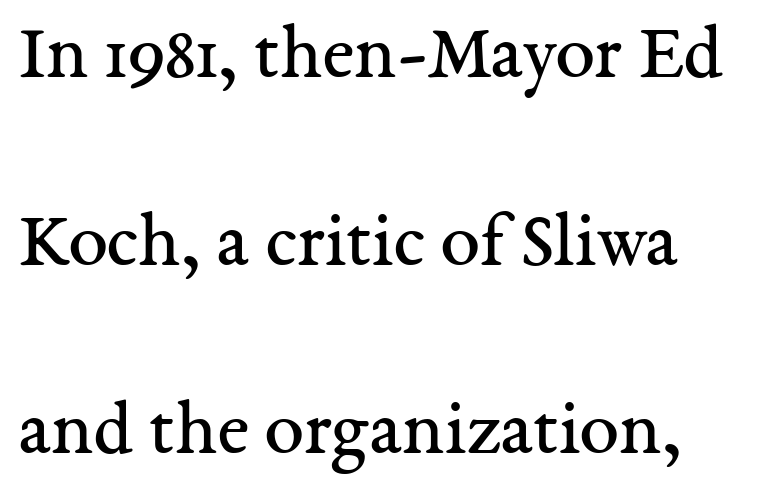
{"serif": "yes", "italic": "no", "bold": "no", "weight": "regular", "width": "normal", "stroke_contrast": "medium", "x_height": "medium", "monospaced": "no", "underline": "no", "align": "left", "line_spacing": "loose", "line_spacing_ratio": 2.38, "letter_spacing": "normal", "letter_spacing_em": 0.0, "glyph_px": 79}
